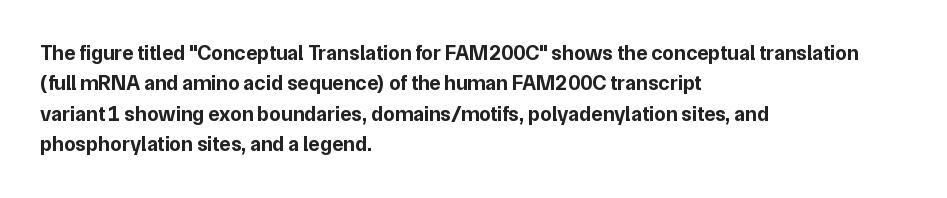
Q: Is the text bold? A: Yes.
Q: Is the text italic (slanted)? A: No, it is upright.
Q: Is the text underlined? A: No.
Q: How is the paragraph aligned? A: Left-aligned.
Q: Is the spacing between letters normal or unusually wide? A: Normal.
Q: Is the spacing between lines tight, normal or loose? A: Normal.
